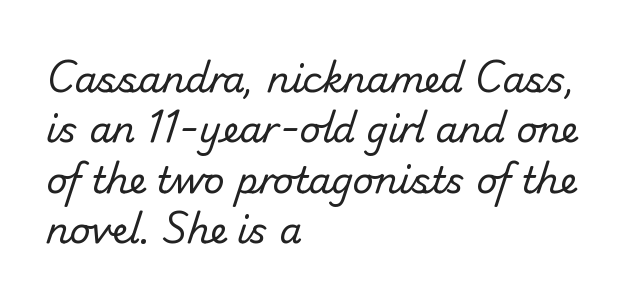
The image shows 36 px regular-weight sans-serif type; set left-aligned, normal line spacing (1.4x), normal letter spacing, not underlined; low stroke contrast and a small x-height.
